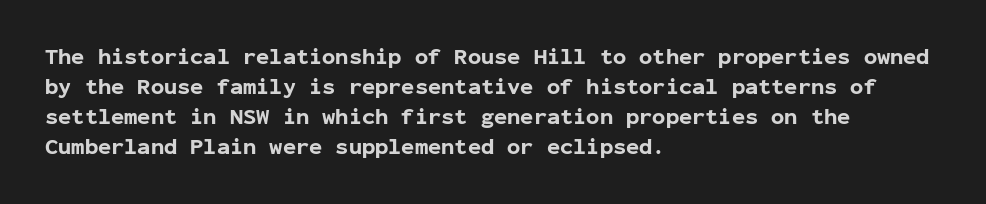
Q: Is the text bold? A: Yes.
Q: Is the text italic (slanted)? A: No, it is upright.
Q: Is the text underlined? A: No.
Q: How is the paragraph aligned? A: Left-aligned.
Q: Is the spacing between letters normal or unusually wide? A: Normal.
Q: Is the spacing between lines tight, normal or loose? A: Normal.
